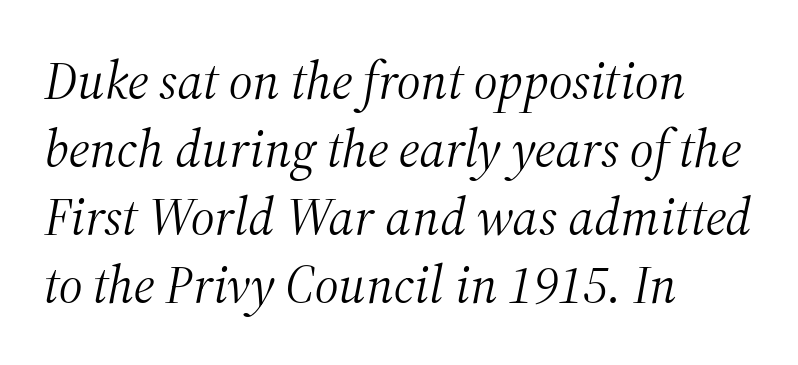
The image shows 53 px light serif type, italic (leaning right); set left-aligned, normal line spacing (1.28x), normal letter spacing, not underlined; medium stroke contrast and a medium x-height.
